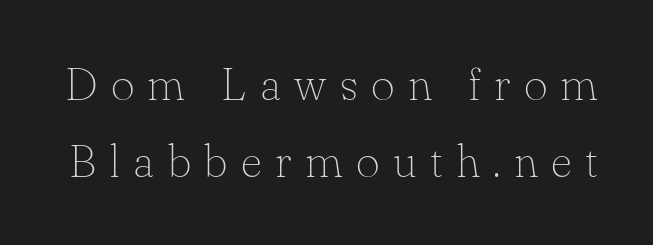
Q: Is the text bold? A: No.
Q: Is the text italic (slanted)? A: No, it is upright.
Q: Is the typeface a serif or a sans-serif typeface? A: Serif.
Q: Is the text underlined? A: No.
Q: Is the spacing between letters normal or unusually wide? A: Unusually wide.
Q: Is the spacing between lines tight, normal or loose? A: Normal.
Q: Width (condensed, normal, or wide)? A: Normal.
Q: Stroke contrast? A: Low.
Q: x-height? A: Small.
Q: Monospaced? A: No.
